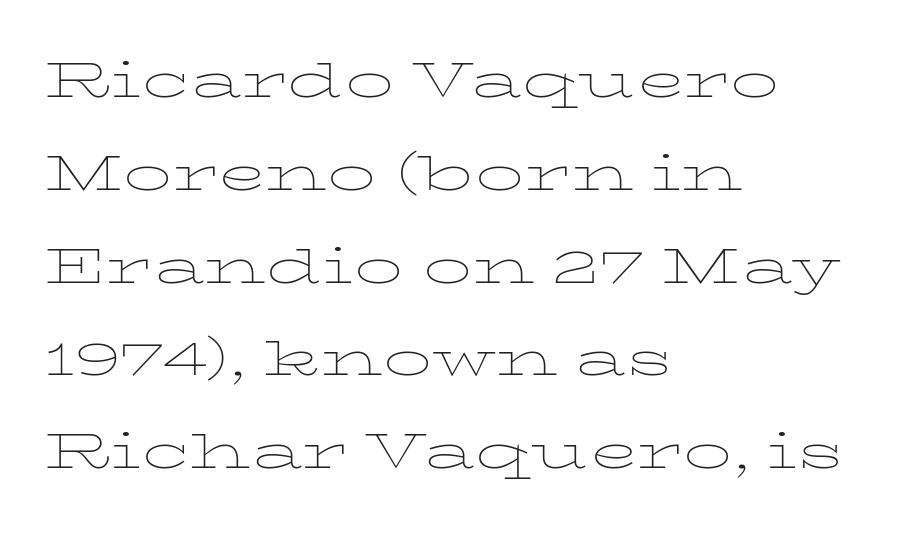
Stroke mass is kept to a normal reading level or below. Quick note: underline off. You could not count columns in this text — the font is proportionally spaced. Alignment: flush left. It's the straight-up-and-down kind of type. Look at the tracking — it's just the regular setting, nothing added.
